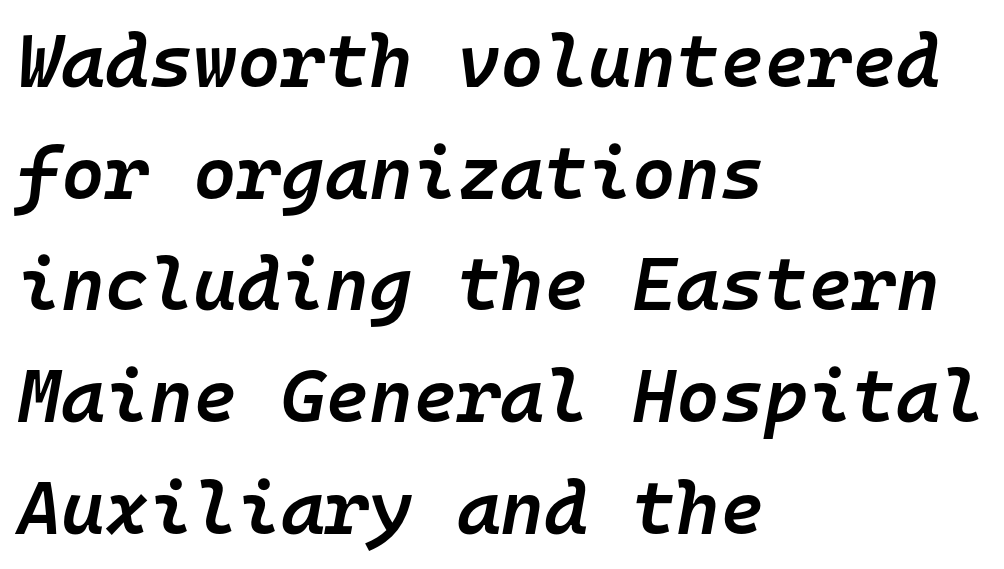
Q: Is the text bold? A: Semi-bold.
Q: Is the text italic (slanted)? A: Yes, it leans right by about 10 degrees.
Q: Is the text underlined? A: No.
Q: How is the paragraph aligned? A: Left-aligned.
Q: Is the spacing between letters normal or unusually wide? A: Normal.
Q: Is the spacing between lines tight, normal or loose? A: Normal.
Q: Width (condensed, normal, or wide)? A: Normal.
Q: Stroke contrast? A: Low.
Q: x-height? A: Medium.
Q: Monospaced? A: Yes.
